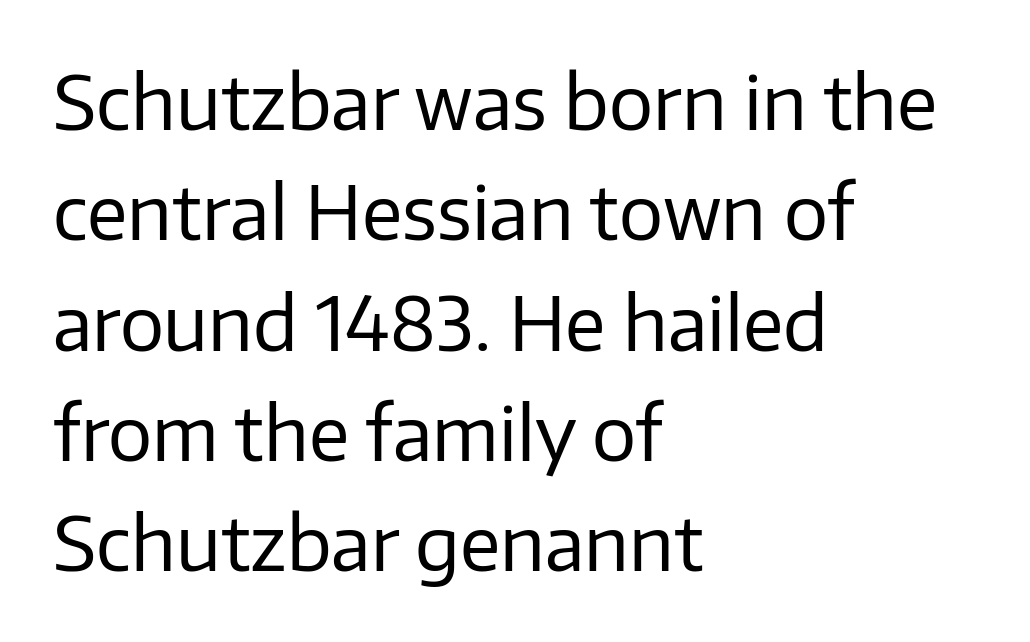
{"serif": "no", "italic": "no", "bold": "no", "weight": "regular", "width": "normal", "stroke_contrast": "low", "x_height": "medium", "monospaced": "no", "underline": "no", "align": "left", "line_spacing": "normal", "line_spacing_ratio": 1.49, "letter_spacing": "normal", "letter_spacing_em": 0.0, "glyph_px": 74}
